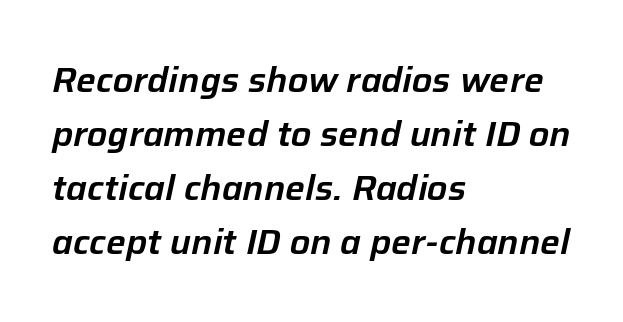
Q: Is the text italic (slanted)? A: Yes, it leans right by about 12 degrees.
Q: Is the text underlined? A: No.
Q: How is the paragraph aligned? A: Left-aligned.
Q: Is the spacing between letters normal or unusually wide? A: Normal.
Q: Is the spacing between lines tight, normal or loose? A: Normal.
Q: Width (condensed, normal, or wide)? A: Normal.
Q: Stroke contrast? A: Low.
Q: x-height? A: Medium.
Q: Monospaced? A: No.
